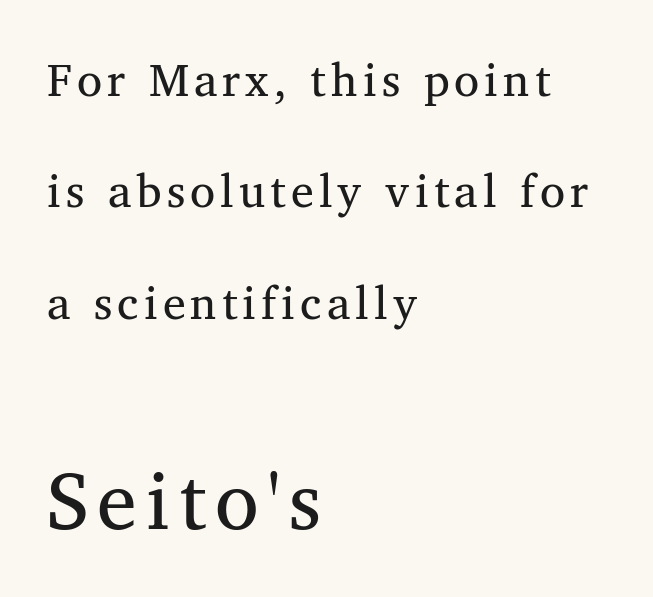
{"serif": "yes", "bold": "no", "weight": "regular", "width": "normal", "stroke_contrast": "medium", "x_height": "medium", "monospaced": "no", "underline": "no", "align": "left", "line_spacing": "loose", "line_spacing_ratio": 2.42, "larger_block": "second", "size_ratio": 1.74, "glyph_px": 80}
